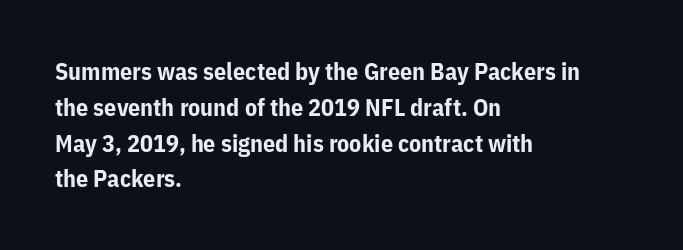
Italic: no, the glyphs are upright roman. Reading down the column, the eye jumps a familiar distance to each next line. Each row of text sits above clean, open space. Chunky letters — that's bold for sure.
